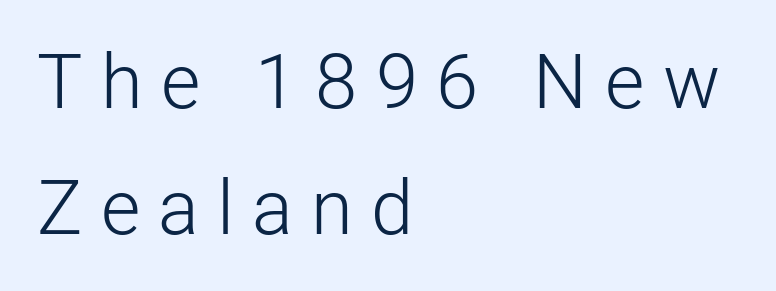
The image shows 76 px light sans-serif type, upright; set left-aligned, normal line spacing (1.66x), unusually wide letter spacing (+0.24 em), not underlined; low stroke contrast and a medium x-height.
